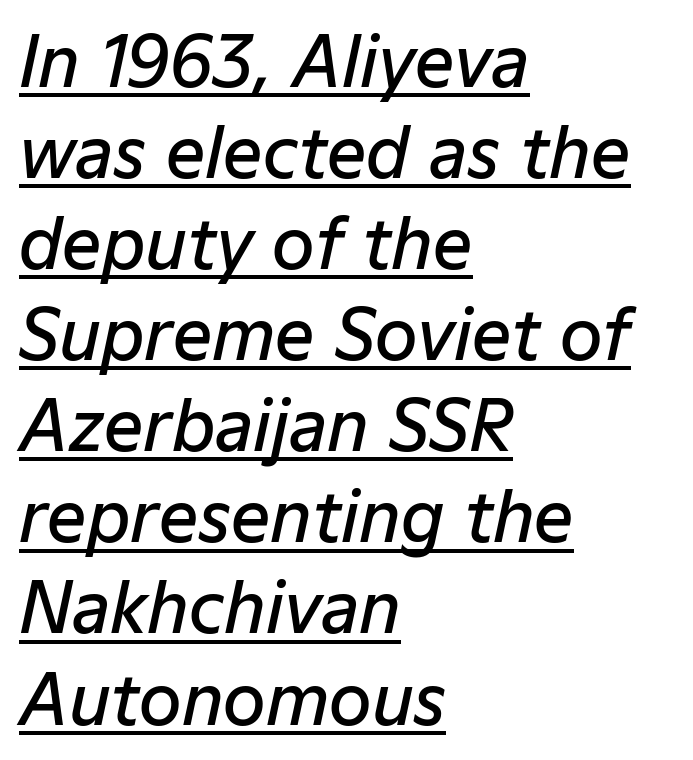
Q: Is the text bold? A: Semi-bold.
Q: Is the text italic (slanted)? A: Yes, it leans right by about 12 degrees.
Q: Is the text underlined? A: Yes.
Q: How is the paragraph aligned? A: Left-aligned.
Q: Is the spacing between letters normal or unusually wide? A: Normal.
Q: Is the spacing between lines tight, normal or loose? A: Normal.
Q: Width (condensed, normal, or wide)? A: Normal.
Q: Stroke contrast? A: Low.
Q: x-height? A: Medium.
Q: Monospaced? A: No.
